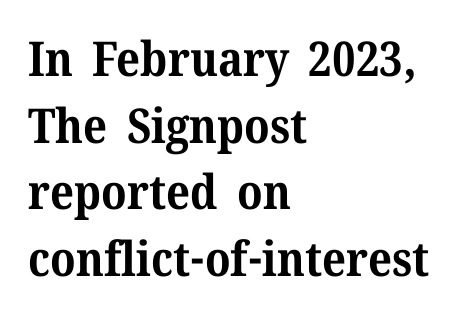
Q: Is the text bold? A: Yes.
Q: Is the text italic (slanted)? A: No, it is upright.
Q: Is the typeface a serif or a sans-serif typeface? A: Serif.
Q: Is the text underlined? A: No.
Q: How is the paragraph aligned? A: Left-aligned.
Q: Is the spacing between letters normal or unusually wide? A: Normal.
Q: Is the spacing between lines tight, normal or loose? A: Normal.
Q: Width (condensed, normal, or wide)? A: Normal.
Q: Stroke contrast? A: Medium.
Q: x-height? A: Medium.
Q: Monospaced? A: No.
